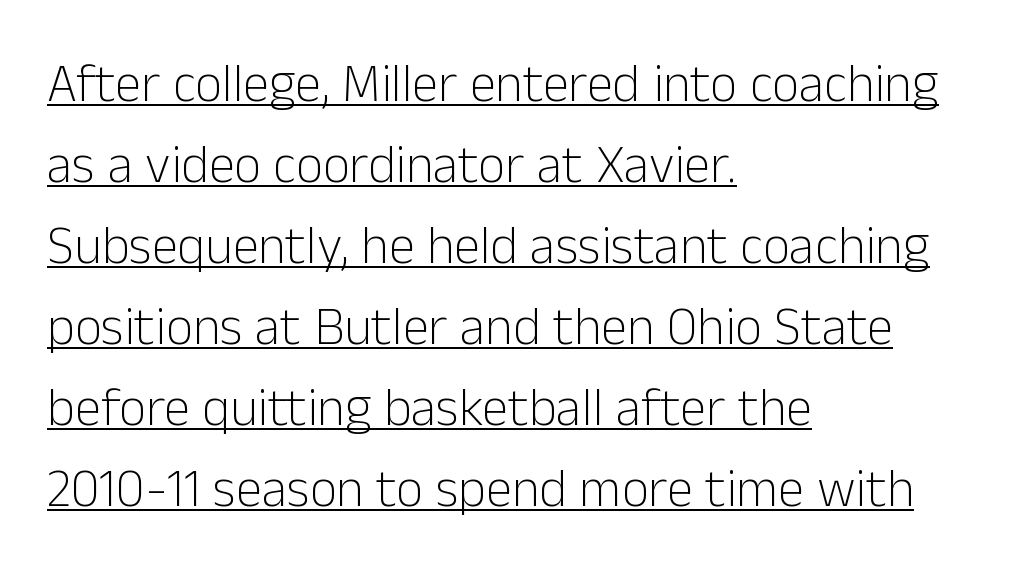
The image shows 53 px light sans-serif type, upright; set left-aligned, normal line spacing (1.53x), normal letter spacing, underlined; low stroke contrast and a medium x-height.
